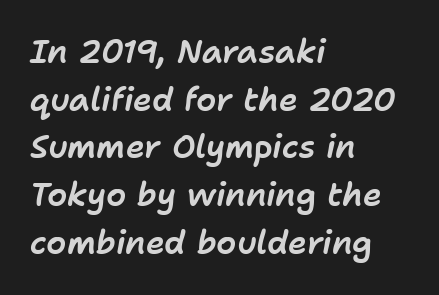
The image shows 32 px text type, italic (leaning right); set left-aligned, normal line spacing (1.49x), normal letter spacing, not underlined; low stroke contrast and a medium x-height.
